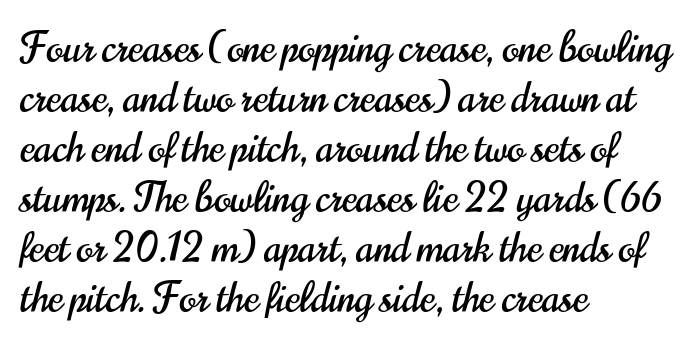
The image shows 40 px condensed sans-serif type; set left-aligned, normal line spacing (1.25x), normal letter spacing, not underlined; high stroke contrast and a small x-height.
